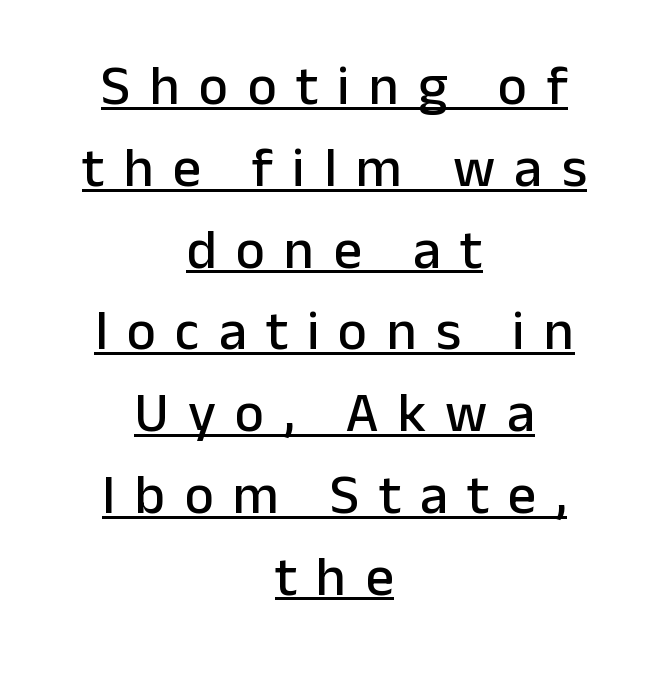
{"serif": "no", "italic": "no", "width": "normal", "stroke_contrast": "low", "x_height": "medium", "monospaced": "no", "underline": "yes", "align": "center", "line_spacing": "normal", "line_spacing_ratio": 1.46, "letter_spacing": "wide", "letter_spacing_em": 0.34, "glyph_px": 56}
